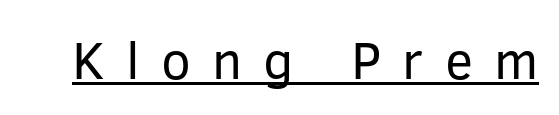
The image shows 53 px regular-weight sans-serif type, upright; set unusually wide letter spacing (+0.4 em), underlined; low stroke contrast and a medium x-height.
